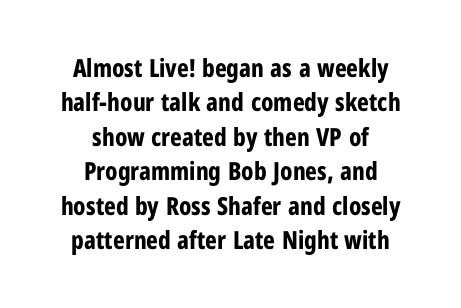
The image shows 25 px bold type, upright; set centered, normal line spacing (1.38x), normal letter spacing, not underlined.
